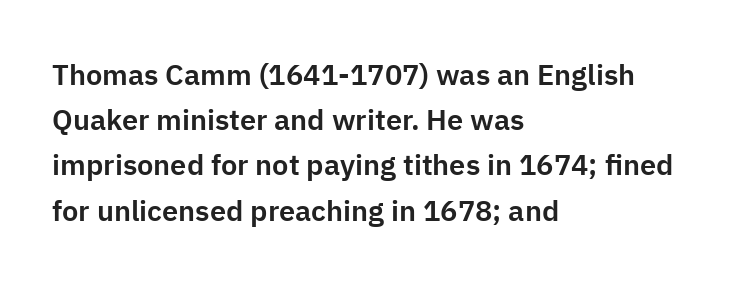
The specimen omits any rule beneath the text block's lines. Is the block centered? No — it sits flush against the left margin. Italic: no, the glyphs are upright roman. Spacing between characters is what you'd get straight out of the box.
